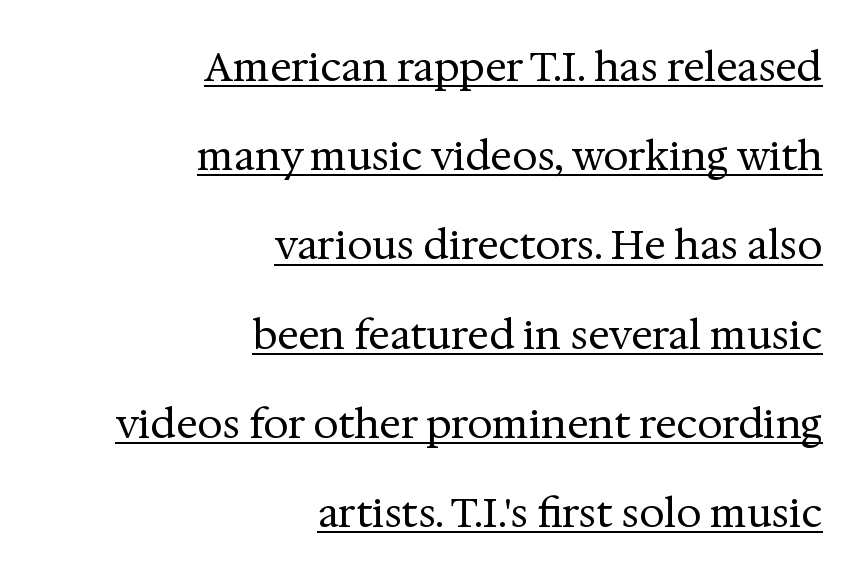
{"serif": "yes", "italic": "no", "bold": "no", "weight": "regular", "width": "normal", "stroke_contrast": "medium", "x_height": "medium", "monospaced": "no", "underline": "yes", "align": "right", "line_spacing": "loose", "line_spacing_ratio": 2.23, "letter_spacing": "normal", "letter_spacing_em": 0.0, "glyph_px": 40}
